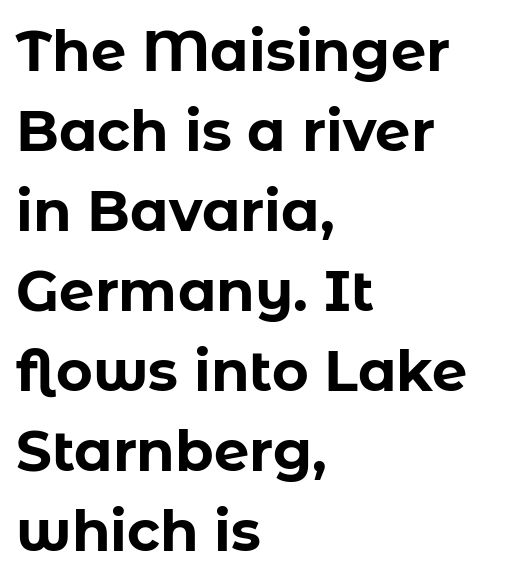
{"serif": "no", "italic": "no", "bold": "yes", "weight": "bold", "width": "normal", "stroke_contrast": "low", "x_height": "medium", "monospaced": "no", "underline": "no", "align": "left", "line_spacing": "normal", "line_spacing_ratio": 1.43, "letter_spacing": "normal", "letter_spacing_em": 0.0, "glyph_px": 56}
